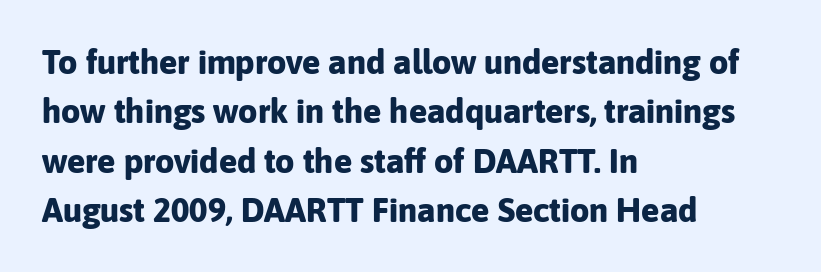
The image shows 34 px bold sans-serif type, upright; set left-aligned, normal line spacing (1.45x), normal letter spacing, not underlined; low stroke contrast and a medium x-height.
